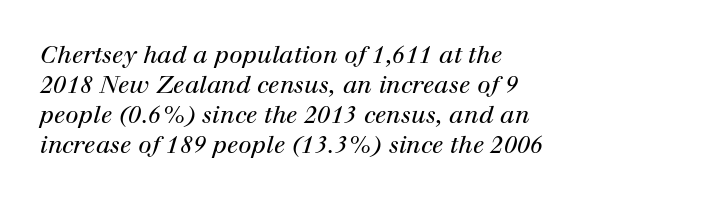
The image shows 24 px text type, italic (leaning right); set left-aligned, normal line spacing (1.25x), normal letter spacing, not underlined.
